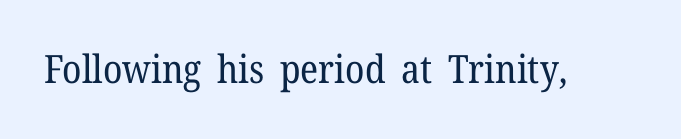
Is this a heavy cut? Hardly; it is regular or lighter. Italic? Not at all — the glyphs are vertical. The face used here is proportionally spaced, like ordinary book or web type. The line texture is even and compact thanks to regular tracking.
